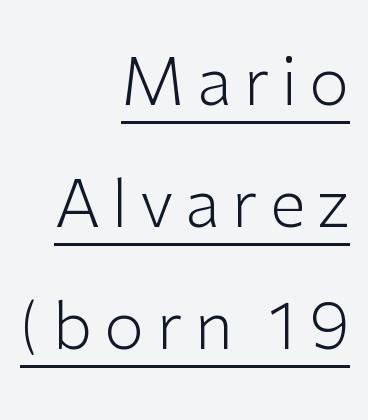
{"serif": "no", "italic": "no", "bold": "no", "weight": "light", "width": "normal", "stroke_contrast": "low", "x_height": "medium", "monospaced": "no", "underline": "yes", "align": "right", "line_spacing_ratio": 1.88, "glyph_px": 65}
